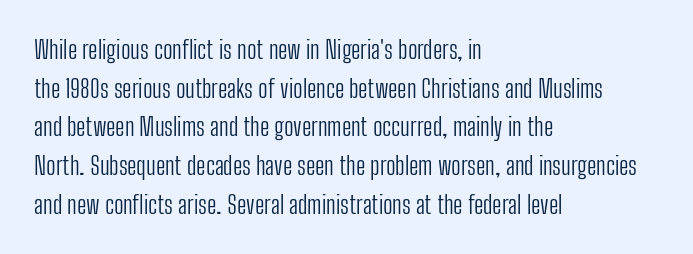
{"italic": "no", "bold": "no", "underline": "no", "align": "left", "line_spacing": "normal", "line_spacing_ratio": 1.55, "letter_spacing": "normal", "letter_spacing_em": 0.0, "glyph_px": 25}
